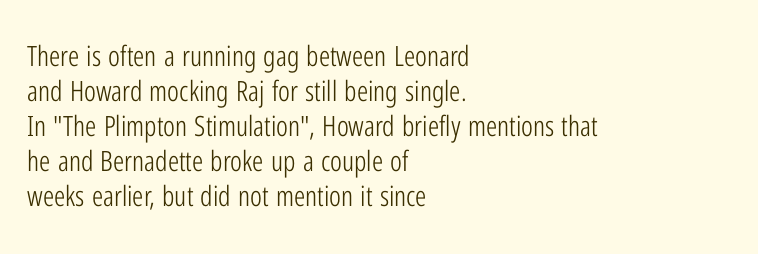
The image shows 28 px light, condensed sans-serif type, upright; set left-aligned, normal line spacing (1.25x), normal letter spacing, not underlined; low stroke contrast and a medium x-height.
